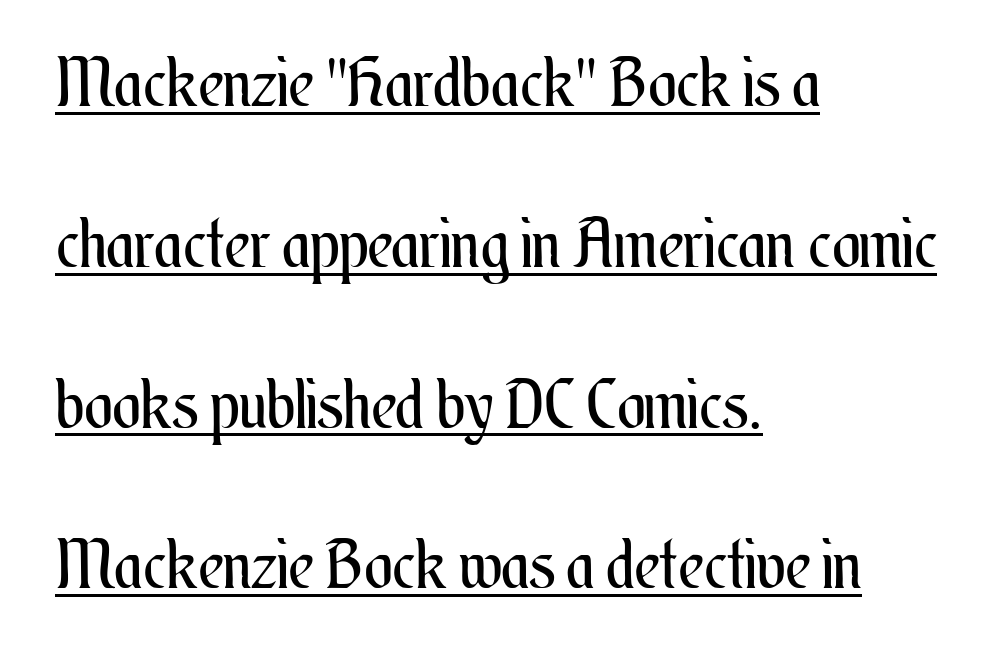
The image shows 67 px regular-weight, condensed type, upright; set left-aligned, loose line spacing (2.4x), normal letter spacing, underlined; medium stroke contrast and a small x-height.
